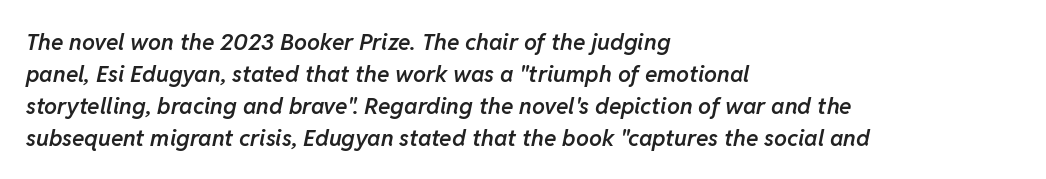
Q: Is the text bold? A: Semi-bold.
Q: Is the text italic (slanted)? A: Yes, it leans right by about 11 degrees.
Q: Is the text underlined? A: No.
Q: How is the paragraph aligned? A: Left-aligned.
Q: Is the spacing between letters normal or unusually wide? A: Normal.
Q: Is the spacing between lines tight, normal or loose? A: Normal.
